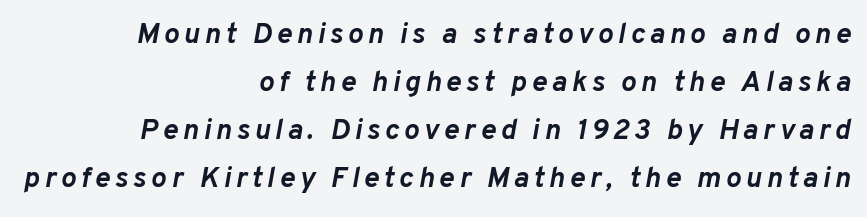
Q: Is the text bold? A: Yes.
Q: Is the text italic (slanted)? A: Yes, it leans right by about 10 degrees.
Q: Is the text underlined? A: No.
Q: How is the paragraph aligned? A: Right-aligned.
Q: Is the spacing between lines tight, normal or loose? A: Normal.
Q: Width (condensed, normal, or wide)? A: Normal.
Q: Stroke contrast? A: Low.
Q: x-height? A: Medium.
Q: Monospaced? A: No.
